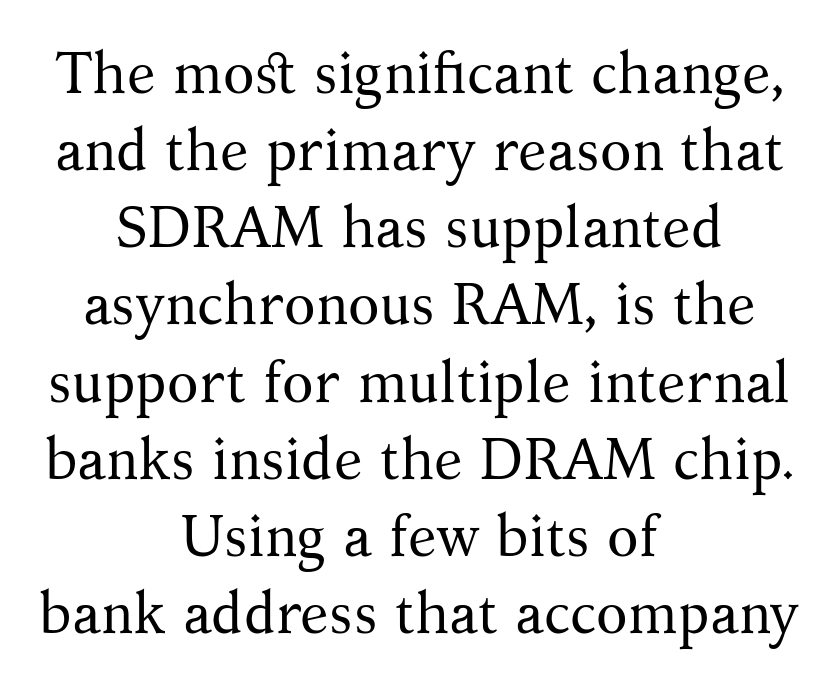
Q: Is the text bold? A: No.
Q: Is the text italic (slanted)? A: No, it is upright.
Q: Is the typeface a serif or a sans-serif typeface? A: Serif.
Q: Is the text underlined? A: No.
Q: How is the paragraph aligned? A: Centered.
Q: Is the spacing between letters normal or unusually wide? A: Normal.
Q: Is the spacing between lines tight, normal or loose? A: Normal.
Q: Width (condensed, normal, or wide)? A: Normal.
Q: Stroke contrast? A: Medium.
Q: x-height? A: Medium.
Q: Monospaced? A: No.
